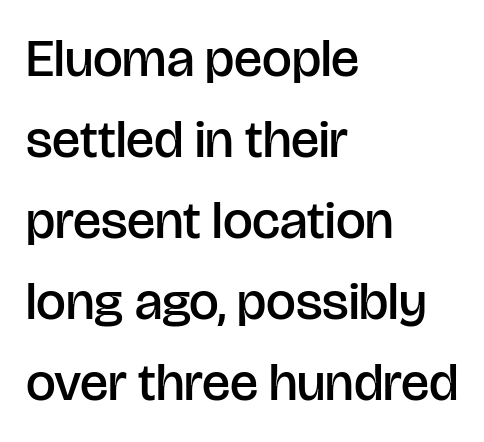
Slightly chunky letters — semibold, I'd say, not full bold. Spacing verdict: proportional, widths tailored to each character. Tracking here is standard; glyphs follow each other at the usual distance. A typesetter would call this leading conventional body-copy spacing.
